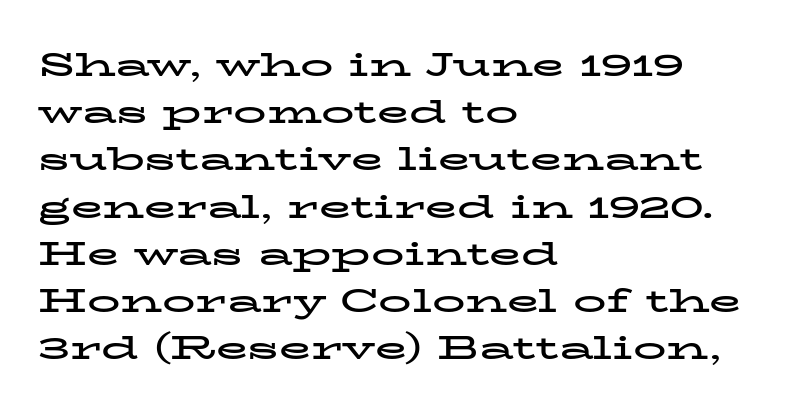
{"serif": "yes", "italic": "no", "bold": "yes", "weight": "bold", "width": "wide", "stroke_contrast": "low", "x_height": "medium", "monospaced": "no", "underline": "no", "align": "left", "line_spacing": "normal", "line_spacing_ratio": 1.43, "letter_spacing": "normal", "letter_spacing_em": 0.0, "glyph_px": 33}
